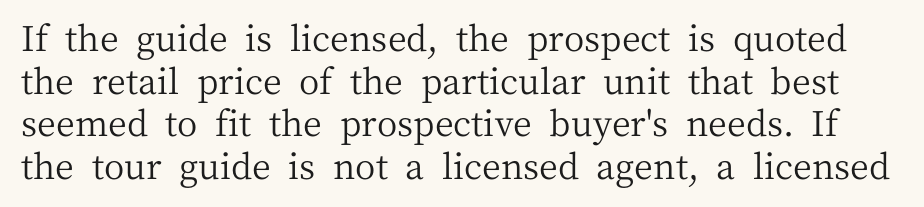
Q: Is the text bold? A: No.
Q: Is the text italic (slanted)? A: No, it is upright.
Q: Is the typeface a serif or a sans-serif typeface? A: Serif.
Q: Is the text underlined? A: No.
Q: Is the spacing between letters normal or unusually wide? A: Normal.
Q: Width (condensed, normal, or wide)? A: Normal.
Q: Stroke contrast? A: Medium.
Q: x-height? A: Medium.
Q: Monospaced? A: No.
